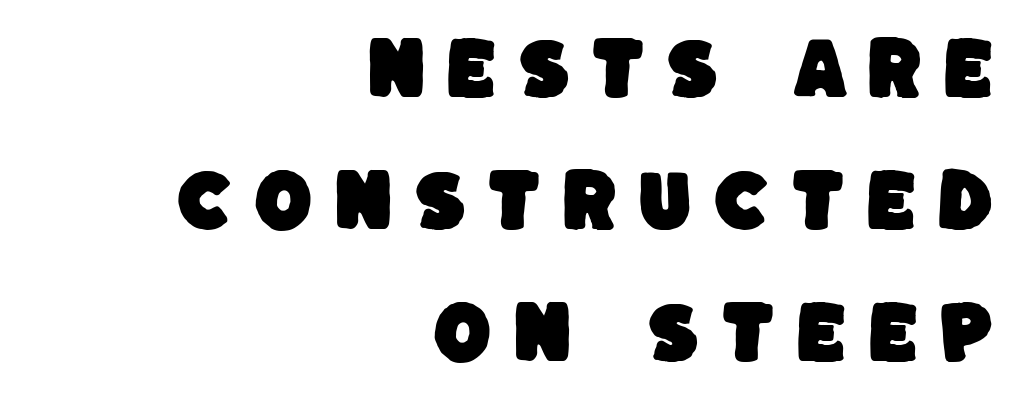
Q: Is the typeface a serif or a sans-serif typeface? A: Sans-serif.
Q: Is the text underlined? A: No.
Q: How is the paragraph aligned? A: Right-aligned.
Q: Is the spacing between letters normal or unusually wide? A: Unusually wide.
Q: Is the spacing between lines tight, normal or loose? A: Loose.
Q: Width (condensed, normal, or wide)? A: Normal.
Q: Stroke contrast? A: Low.
Q: x-height? A: Large.
Q: Monospaced? A: No.
